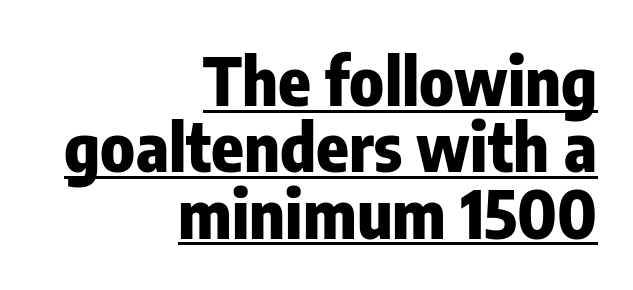
Emphasis is given by a line drawn under the lettering. The rendering anchors every line to the right-hand side. Does the type have serifs? No, each stem ends abruptly. Caption: bold face, heavy strokes. The vertical gap from one line to the next is small. Designer's note — italics off, roman on.
